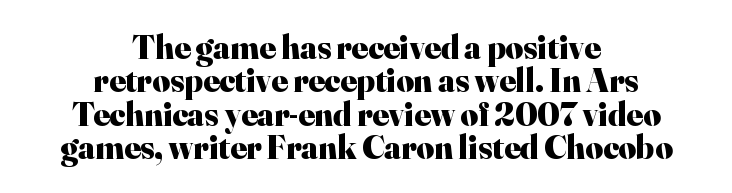
{"serif": "yes", "italic": "no", "bold": "yes", "weight": "heavy", "width": "normal", "stroke_contrast": "high", "x_height": "small", "monospaced": "no", "underline": "no", "align": "center", "line_spacing": "tight", "line_spacing_ratio": 0.98, "letter_spacing": "normal", "letter_spacing_em": 0.0, "glyph_px": 34}
